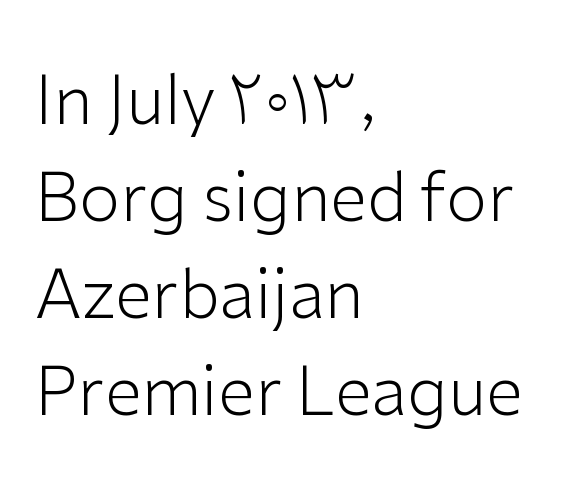
The image shows 67 px light sans-serif type, upright; set left-aligned, normal line spacing (1.45x), normal letter spacing, not underlined; low stroke contrast and a medium x-height.
